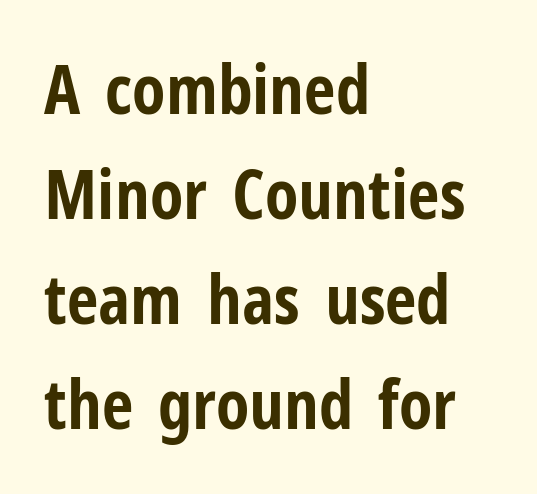
{"serif": "no", "italic": "no", "bold": "yes", "weight": "bold", "width": "condensed", "stroke_contrast": "low", "x_height": "medium", "monospaced": "no", "underline": "no", "align": "left", "line_spacing": "normal", "line_spacing_ratio": 1.52, "letter_spacing": "normal", "letter_spacing_em": 0.0, "glyph_px": 69}
